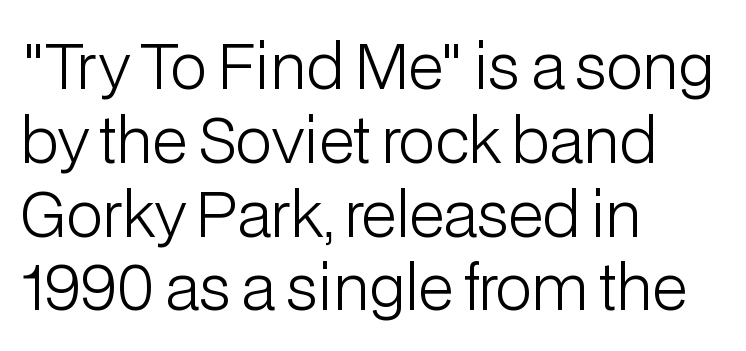
The image shows 61 px light sans-serif type, upright; set left-aligned, line spacing 1.21x, normal letter spacing, not underlined; low stroke contrast and a medium x-height.
